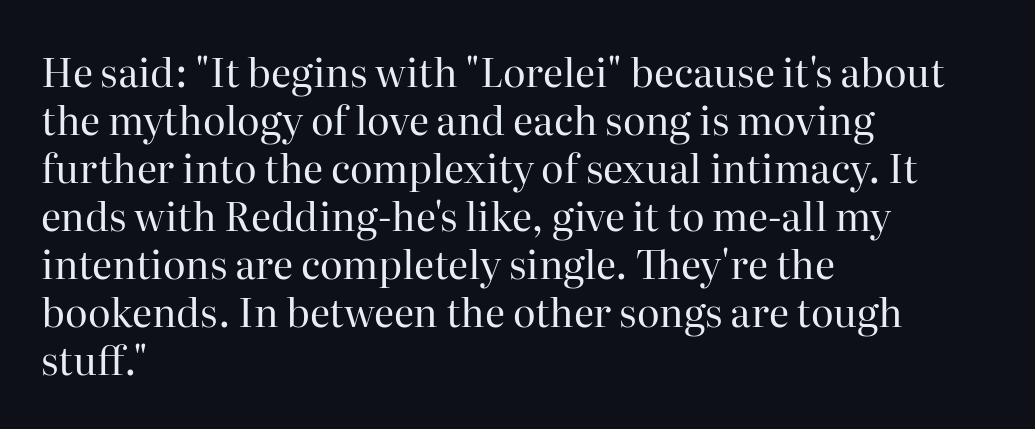
Q: Is the text bold? A: No.
Q: Is the text italic (slanted)? A: No, it is upright.
Q: Is the typeface a serif or a sans-serif typeface? A: Serif.
Q: Is the text underlined? A: No.
Q: How is the paragraph aligned? A: Left-aligned.
Q: Is the spacing between letters normal or unusually wide? A: Normal.
Q: Width (condensed, normal, or wide)? A: Normal.
Q: Stroke contrast? A: High.
Q: x-height? A: Medium.
Q: Monospaced? A: No.
